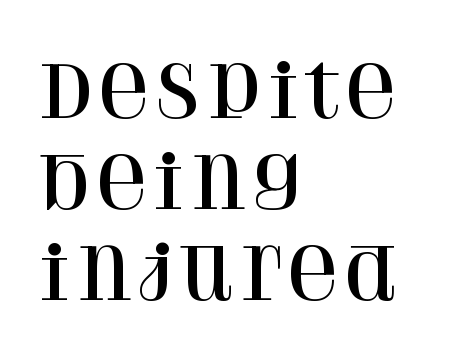
The image shows 71 px serif type, upright; set left-aligned, normal line spacing (1.28x), normal letter spacing, not underlined; high stroke contrast and a large x-height.
